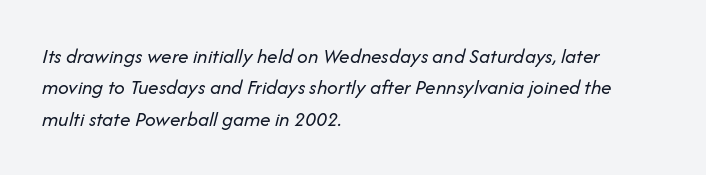
The image shows 21 px text type, italic (leaning right); set left-aligned, normal line spacing (1.5x), normal letter spacing, not underlined.
